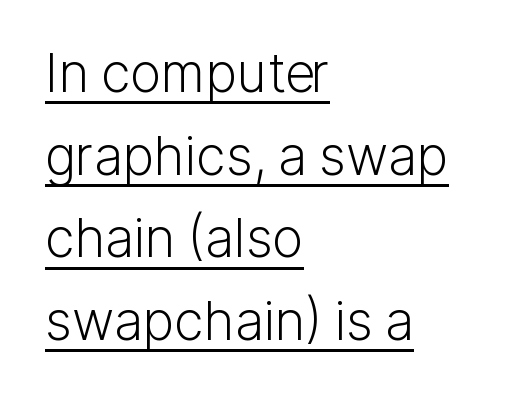
{"serif": "no", "italic": "no", "bold": "no", "weight": "light", "width": "normal", "stroke_contrast": "low", "x_height": "medium", "monospaced": "no", "underline": "yes", "align": "left", "line_spacing": "normal", "line_spacing_ratio": 1.56, "letter_spacing": "normal", "letter_spacing_em": 0.0, "glyph_px": 53}
